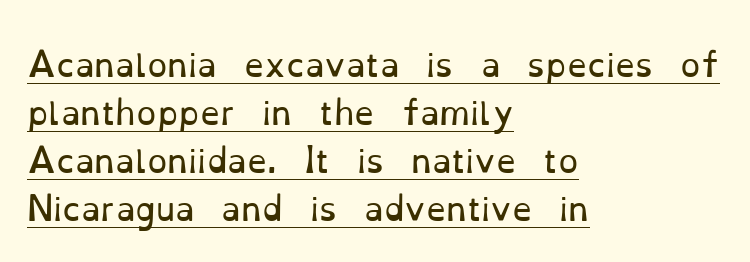
Q: Is the text bold? A: No.
Q: Is the text italic (slanted)? A: No, it is upright.
Q: Is the typeface a serif or a sans-serif typeface? A: Serif.
Q: Is the text underlined? A: Yes.
Q: How is the paragraph aligned? A: Left-aligned.
Q: Is the spacing between letters normal or unusually wide? A: Normal.
Q: Is the spacing between lines tight, normal or loose? A: Normal.
Q: Width (condensed, normal, or wide)? A: Normal.
Q: Stroke contrast? A: Low.
Q: x-height? A: Small.
Q: Monospaced? A: No.
